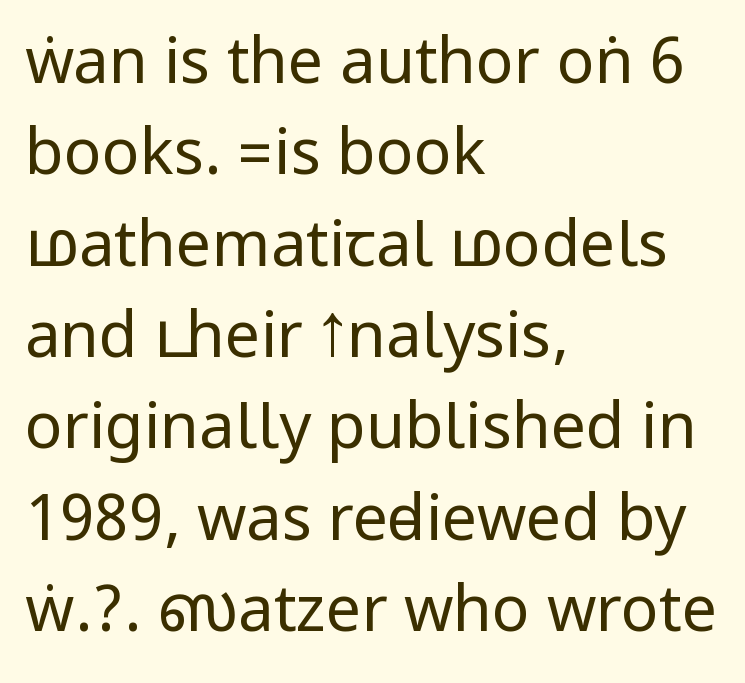
Q: Is the text bold? A: No.
Q: Is the text italic (slanted)? A: No, it is upright.
Q: Is the typeface a serif or a sans-serif typeface? A: Sans-serif.
Q: Is the text underlined? A: No.
Q: How is the paragraph aligned? A: Left-aligned.
Q: Is the spacing between letters normal or unusually wide? A: Normal.
Q: Is the spacing between lines tight, normal or loose? A: Normal.
Q: Width (condensed, normal, or wide)? A: Condensed.
Q: Stroke contrast? A: Low.
